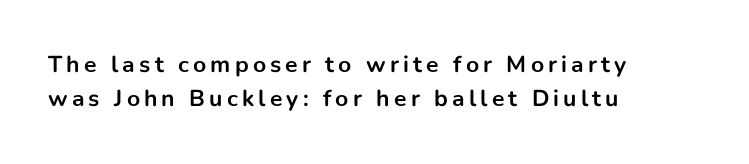
{"italic": "no", "bold": "yes", "underline": "no", "align": "left", "line_spacing": "normal", "line_spacing_ratio": 1.48, "glyph_px": 23}
